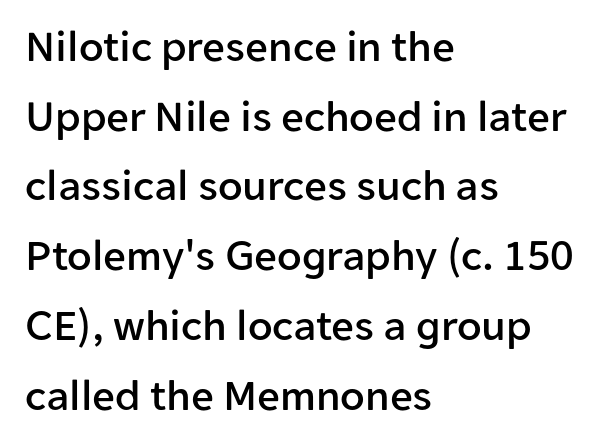
{"serif": "no", "italic": "no", "width": "normal", "stroke_contrast": "low", "x_height": "medium", "monospaced": "no", "underline": "no", "align": "left", "line_spacing": "normal", "line_spacing_ratio": 1.55, "letter_spacing": "normal", "letter_spacing_em": 0.0, "glyph_px": 45}
